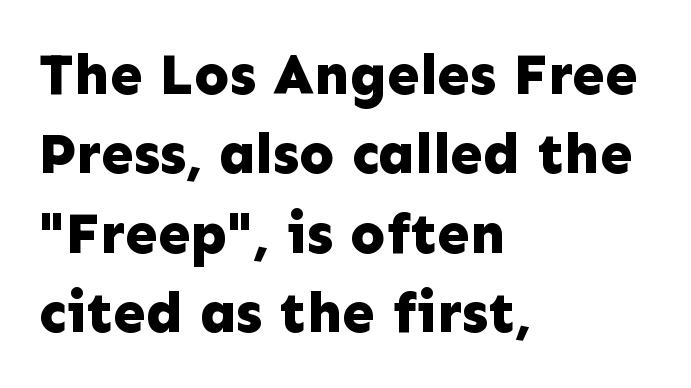
Spacing verdict: proportional, widths tailored to each character. Type style note: lacks serifs. Type without underlining. This sample is left-justified, so line endings fall wherever the words run out. A typesetter would call this leading conventional body-copy spacing. These lines were composed using upright roman letters.
